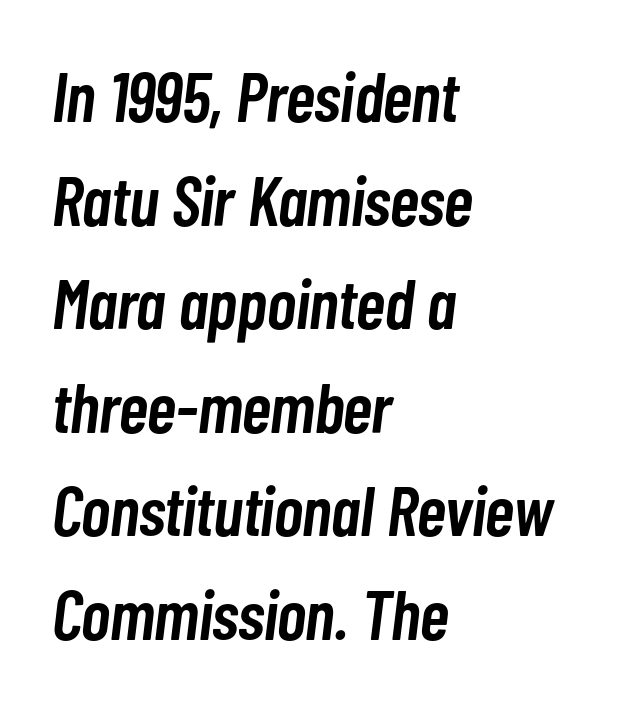
The image shows 70 px semibold, condensed type, italic (leaning right); set left-aligned, normal line spacing (1.48x), normal letter spacing, not underlined; low stroke contrast and a medium x-height.
